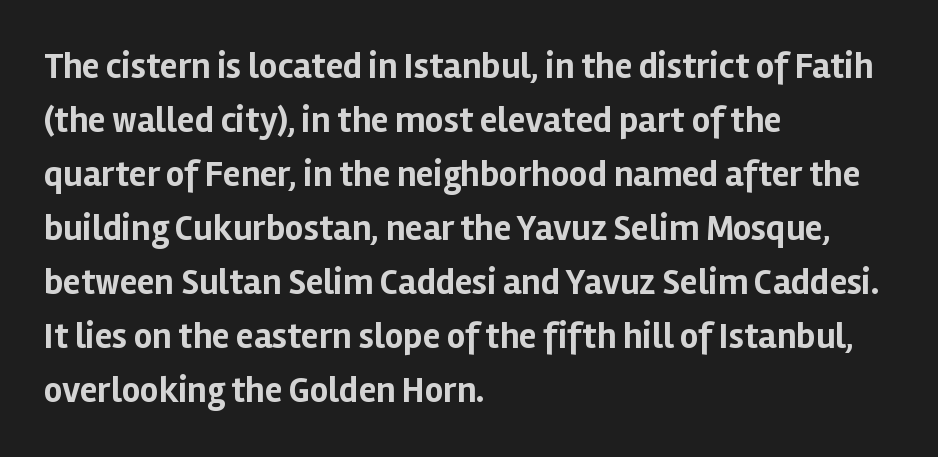
{"serif": "no", "italic": "no", "bold": "yes", "weight": "bold", "width": "normal", "stroke_contrast": "low", "x_height": "medium", "monospaced": "no", "underline": "no", "align": "left", "line_spacing": "normal", "line_spacing_ratio": 1.5, "letter_spacing": "normal", "letter_spacing_em": 0.0, "glyph_px": 36}
